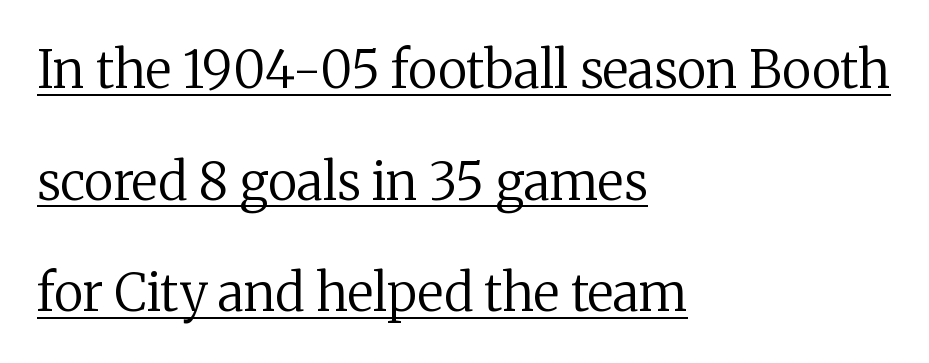
Q: Is the text bold? A: No.
Q: Is the text italic (slanted)? A: No, it is upright.
Q: Is the typeface a serif or a sans-serif typeface? A: Serif.
Q: Is the text underlined? A: Yes.
Q: How is the paragraph aligned? A: Left-aligned.
Q: Is the spacing between letters normal or unusually wide? A: Normal.
Q: Is the spacing between lines tight, normal or loose? A: Loose.
Q: Width (condensed, normal, or wide)? A: Normal.
Q: Stroke contrast? A: Medium.
Q: x-height? A: Medium.
Q: Monospaced? A: No.
